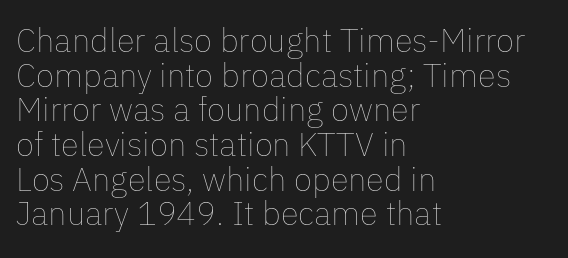
The image shows 33 px thin type, upright; set left-aligned, tight line spacing (1.05x), normal letter spacing, not underlined; low stroke contrast and a medium x-height.
